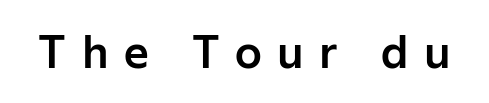
The type family on display is of the sans-serif kind. Anything drawn beneath the words? Only blank space. The horizontal fit of the characters is loose and conspicuously gappy. The letters advance in unequal steps, a hallmark of proportional type. Posture: upright roman.
